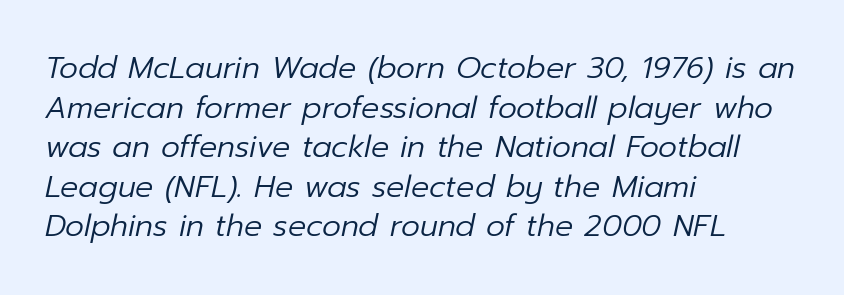
The image shows 30 px regular-weight type, italic (leaning right); set left-aligned, normal line spacing (1.32x), normal letter spacing, not underlined; low stroke contrast and a medium x-height.
